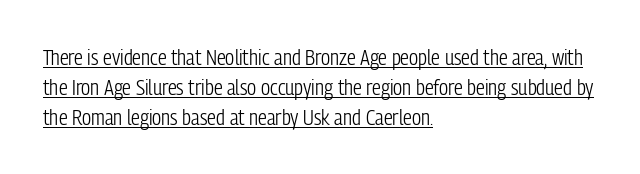
Stroke thickness stays within the range of a standard reading face or lighter. Words appear dense and cohesive because spacing is normal. Every word sits above its own underline. Normally led — the rows are evenly, conventionally spaced. The rendering anchors every line to the left-hand side.
